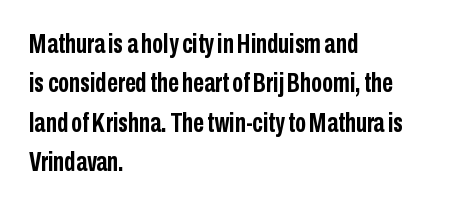
{"italic": "no", "bold": "yes", "underline": "no", "align": "left", "line_spacing": "normal", "line_spacing_ratio": 1.46, "letter_spacing": "normal", "letter_spacing_em": 0.0, "glyph_px": 27}
